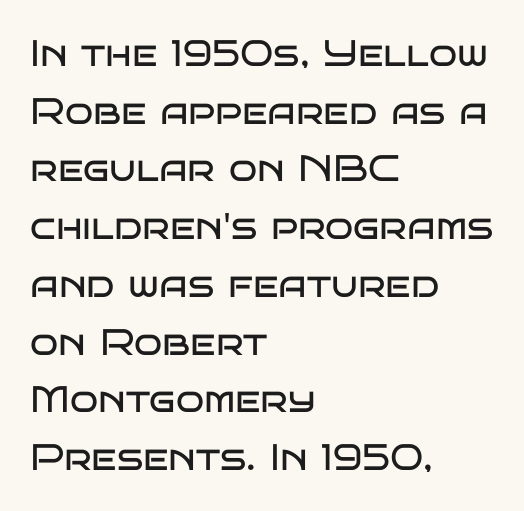
{"serif": "no", "italic": "no", "bold": "no", "weight": "regular", "width": "wide", "stroke_contrast": "low", "x_height": "large", "monospaced": "no", "underline": "no", "align": "left", "line_spacing": "normal", "line_spacing_ratio": 1.56, "letter_spacing": "normal", "letter_spacing_em": 0.0, "glyph_px": 37}
